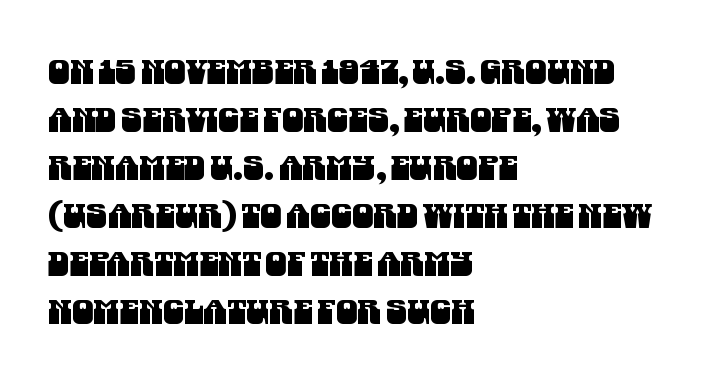
{"serif": "no", "width": "condensed", "stroke_contrast": "medium", "x_height": "large", "monospaced": "no", "underline": "no", "align": "left", "line_spacing": "normal", "line_spacing_ratio": 1.41, "letter_spacing": "normal", "letter_spacing_em": 0.0, "glyph_px": 34}
